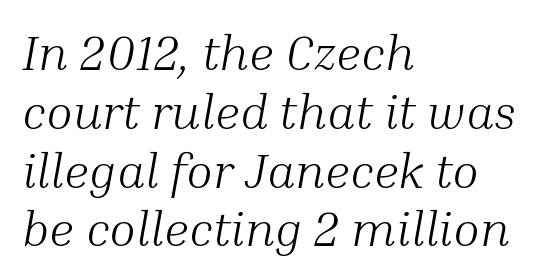
{"serif": "yes", "italic": "yes", "lean": "right", "slant_degrees": 10, "bold": "no", "weight": "light", "width": "normal", "stroke_contrast": "medium", "x_height": "medium", "monospaced": "no", "underline": "no", "align": "left", "line_spacing_ratio": 1.2, "letter_spacing": "normal", "letter_spacing_em": 0.0, "glyph_px": 49}
